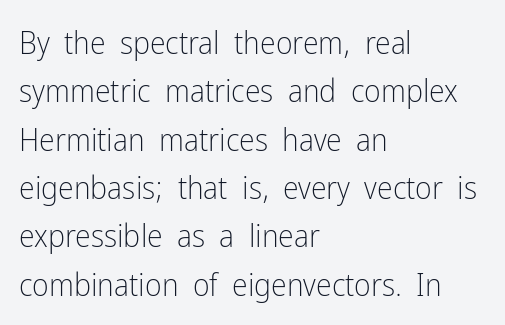
The image shows 32 px light, condensed sans-serif type, upright; set left-aligned, normal line spacing (1.51x), normal letter spacing, not underlined; low stroke contrast and a medium x-height.
